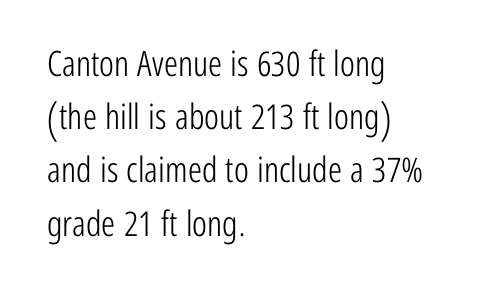
The image shows 35 px light, condensed sans-serif type, upright; set left-aligned, normal line spacing (1.52x), normal letter spacing, not underlined; low stroke contrast and a medium x-height.
